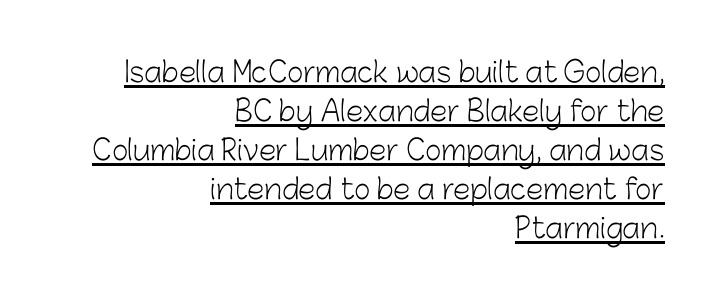
Vertical stems look standard width or narrower in stroke. What decoration does the sample have? An underline. Horizontal bands of white between lines are of average thickness. Tall strokes in this sample are plumb rather than angled. These lines are rendered in a variable-pitch font. This sample is right-justified, so line beginnings fall wherever the words allow.
